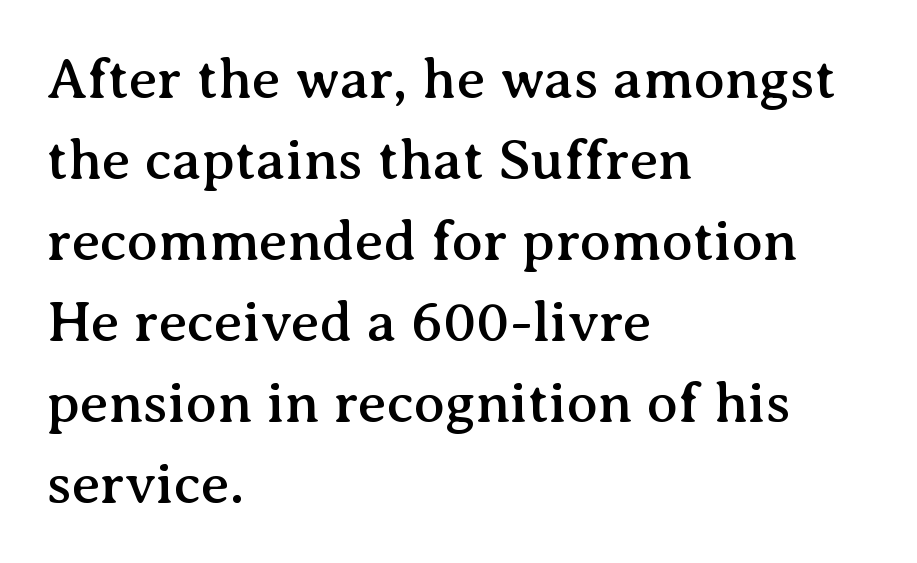
This rendering uses left alignment, leaving the right contour irregular. This sample uses plain, unmodified letter spacing. This is the regular roman posture of the typeface. The vertical gap from one line to the next is medium. Look at the bottom of the vertical strokes: they flare into serifs here.
